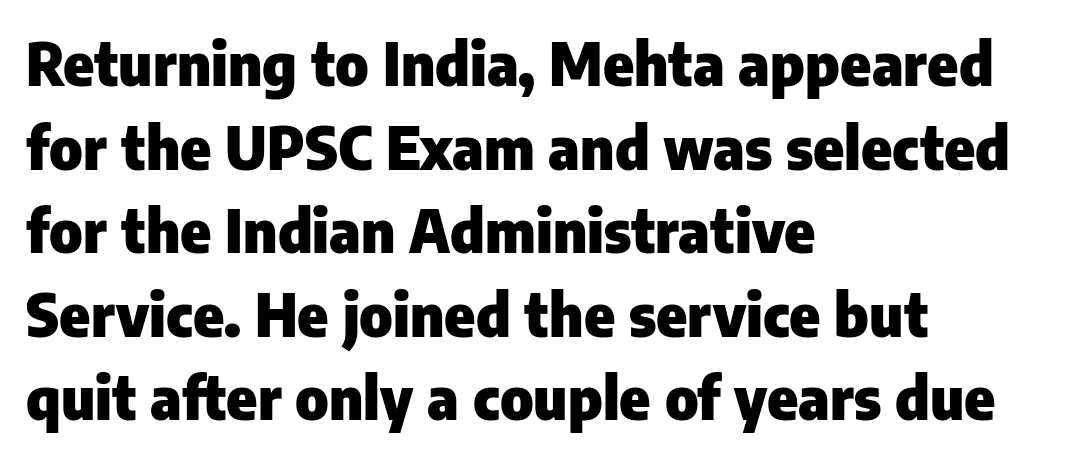
{"serif": "no", "italic": "no", "bold": "yes", "weight": "heavy", "width": "normal", "stroke_contrast": "low", "x_height": "medium", "monospaced": "no", "underline": "no", "align": "left", "line_spacing": "normal", "line_spacing_ratio": 1.44, "letter_spacing": "normal", "letter_spacing_em": 0.0, "glyph_px": 58}
